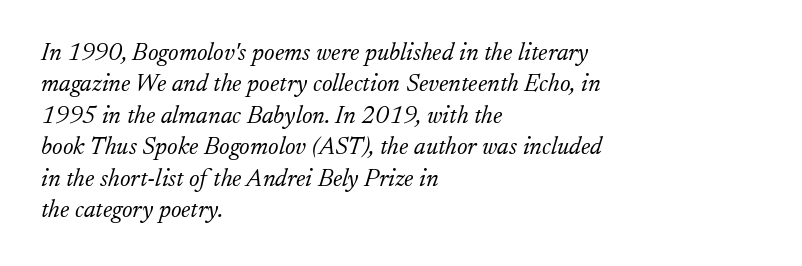
The image shows 25 px text type, italic (leaning right); set left-aligned, normal line spacing (1.26x), normal letter spacing, not underlined.
